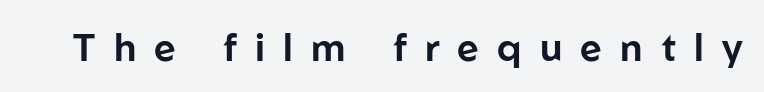
Character widths vary here, with narrow letters taking less room than wide ones. Decoration check: the copy has no underline. No italicization has been applied; the sample stays upright. The type is letterspaced generously, with wide tracking. The font family rendered here belongs to the sans-serif group.
